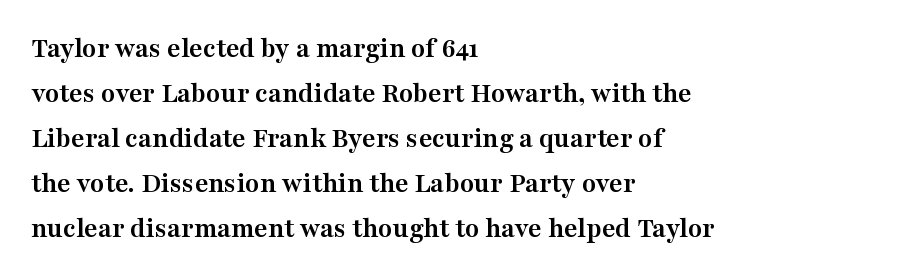
Chunky letters — that's bold for sure. The face used here is rendered with its standard letterfit. The face used here is seriffed, in the tradition of book romans. The letters stand straight up with perfectly vertical stems.
